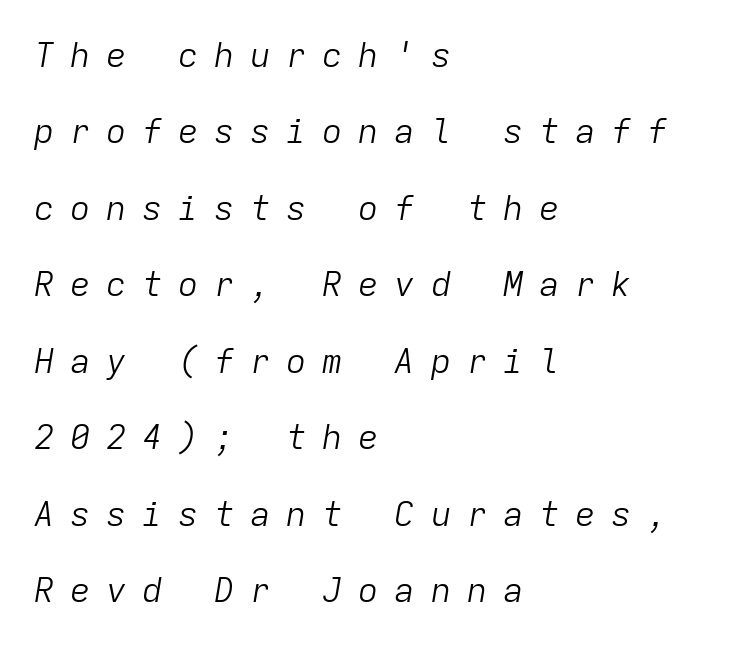
A typesetter would call this heavily tracked-out type. The font is comparable to plain body text, perhaps lighter. Note the uniform advance width — an 'i' takes as much space as an 'm'. Quick note: italic. Quick note: underline off.
